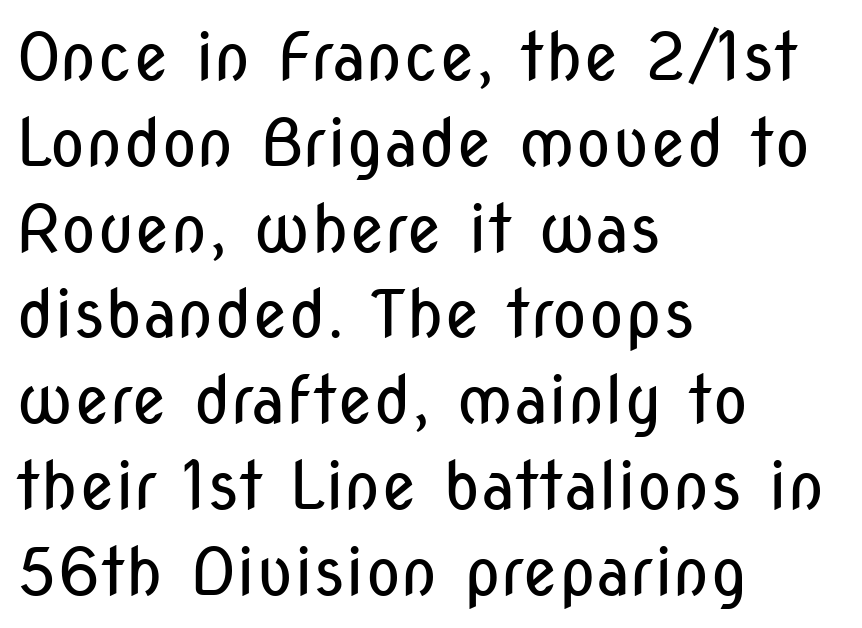
The image shows 66 px regular-weight, condensed sans-serif type, upright; set left-aligned, normal line spacing (1.3x), normal letter spacing, not underlined; low stroke contrast and a medium x-height.
